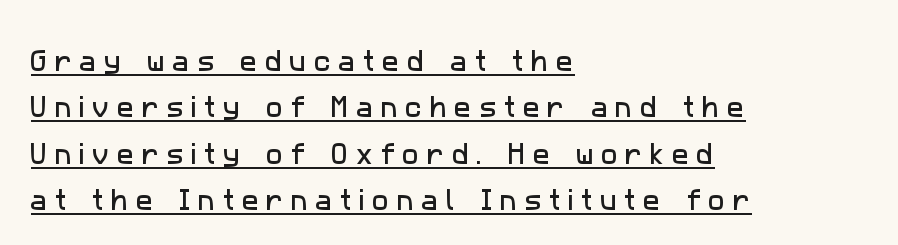
In CSS terms this would be text-align: left. What stands out about the letter spacing? Its width — letters are far apart. A continuous stroke trails under the words, as in a hyperlink. The passage shown stacks its lines with a broad gap.
